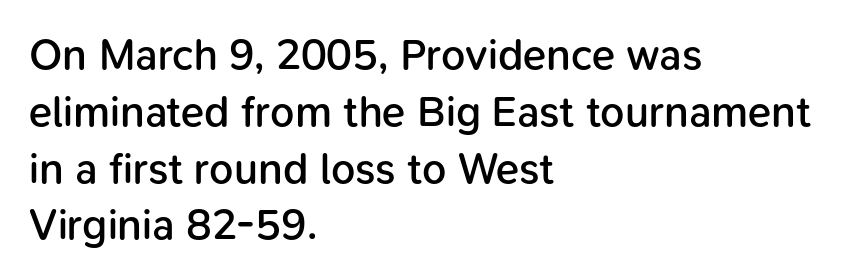
The image shows 43 px semibold sans-serif type, upright; set left-aligned, normal line spacing (1.32x), normal letter spacing, not underlined; low stroke contrast and a medium x-height.
